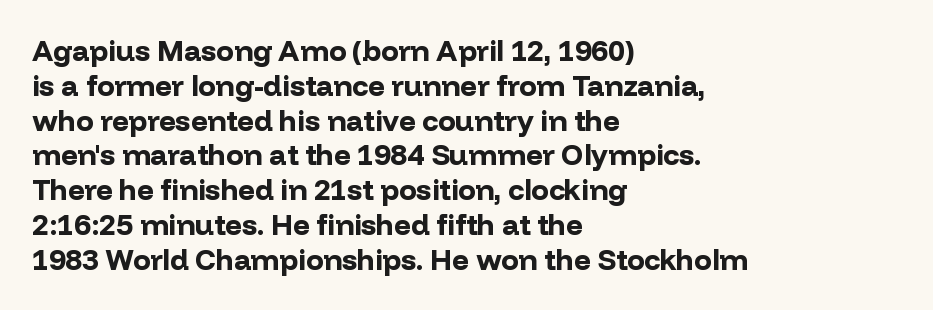
The image shows 29 px bold sans-serif type, upright; set left-aligned, line spacing 1.2x, normal letter spacing, not underlined; low stroke contrast and a medium x-height.
